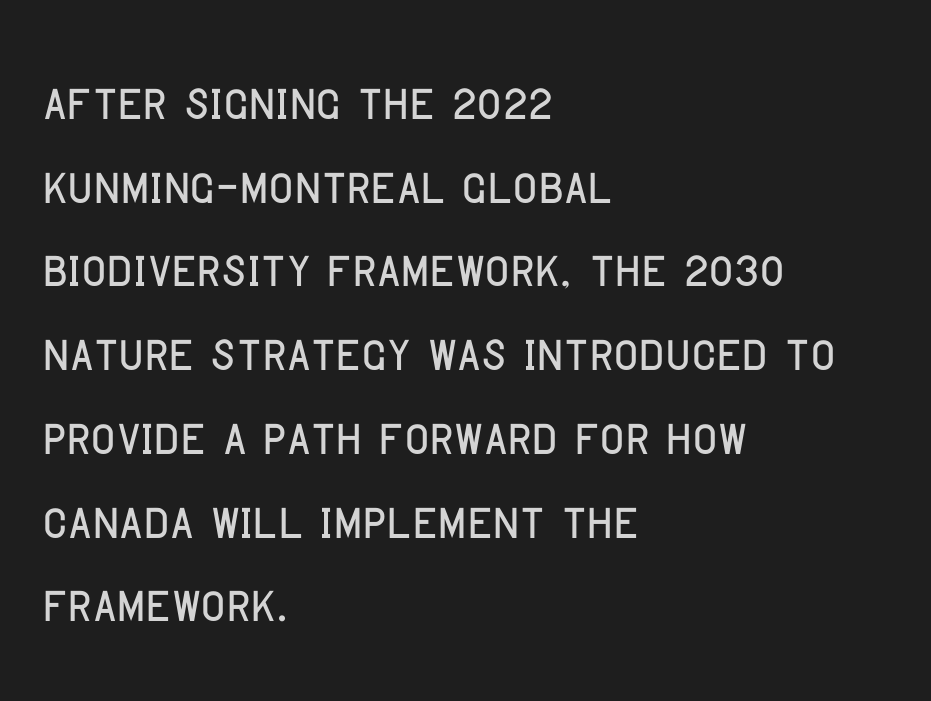
Serifs: no, the terminals of the letterforms are clean. The type sits square on the baseline with zero lean. This rendering features lettering with no underline. The rendering uses a moderate line-height, typical for paragraphs. These lines are set flush left with a ragged right edge. Nobody touched the tracking dial on this one.
